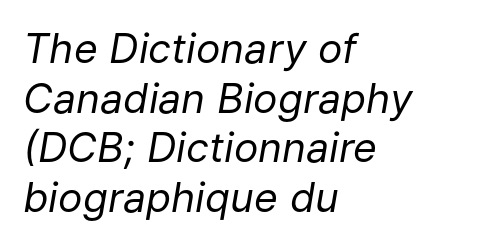
{"italic": "yes", "lean": "right", "slant_degrees": 9, "bold": "no", "weight": "regular", "width": "normal", "stroke_contrast": "low", "x_height": "medium", "monospaced": "no", "underline": "no", "align": "left", "line_spacing_ratio": 1.21, "letter_spacing": "normal", "letter_spacing_em": 0.0, "glyph_px": 41}
